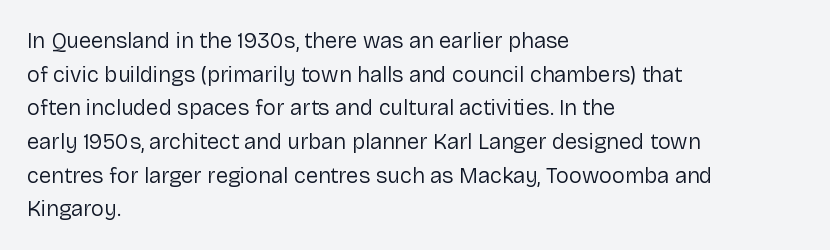
Q: Is the text bold? A: No.
Q: Is the text italic (slanted)? A: No, it is upright.
Q: Is the text underlined? A: No.
Q: How is the paragraph aligned? A: Left-aligned.
Q: Is the spacing between letters normal or unusually wide? A: Normal.
Q: Is the spacing between lines tight, normal or loose? A: Normal.
